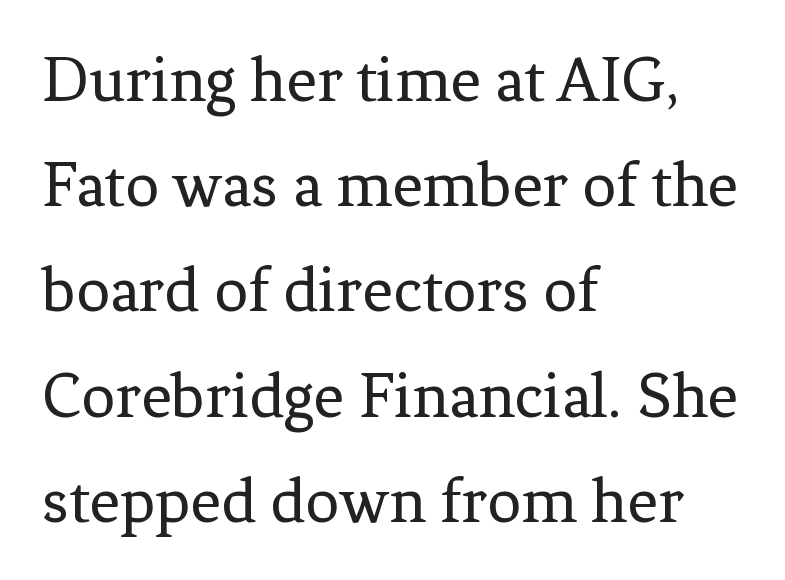
{"serif": "yes", "italic": "no", "bold": "no", "weight": "regular", "width": "normal", "stroke_contrast": "low", "x_height": "medium", "monospaced": "no", "underline": "no", "align": "left", "line_spacing": "normal", "line_spacing_ratio": 1.57, "letter_spacing": "normal", "letter_spacing_em": 0.0, "glyph_px": 67}
